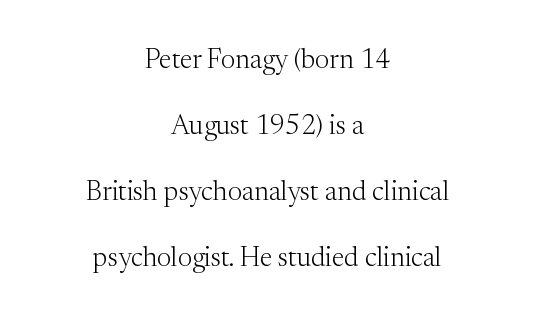
Q: Is the text bold? A: No.
Q: Is the text italic (slanted)? A: No, it is upright.
Q: Is the text underlined? A: No.
Q: How is the paragraph aligned? A: Centered.
Q: Is the spacing between letters normal or unusually wide? A: Normal.
Q: Is the spacing between lines tight, normal or loose? A: Loose.
